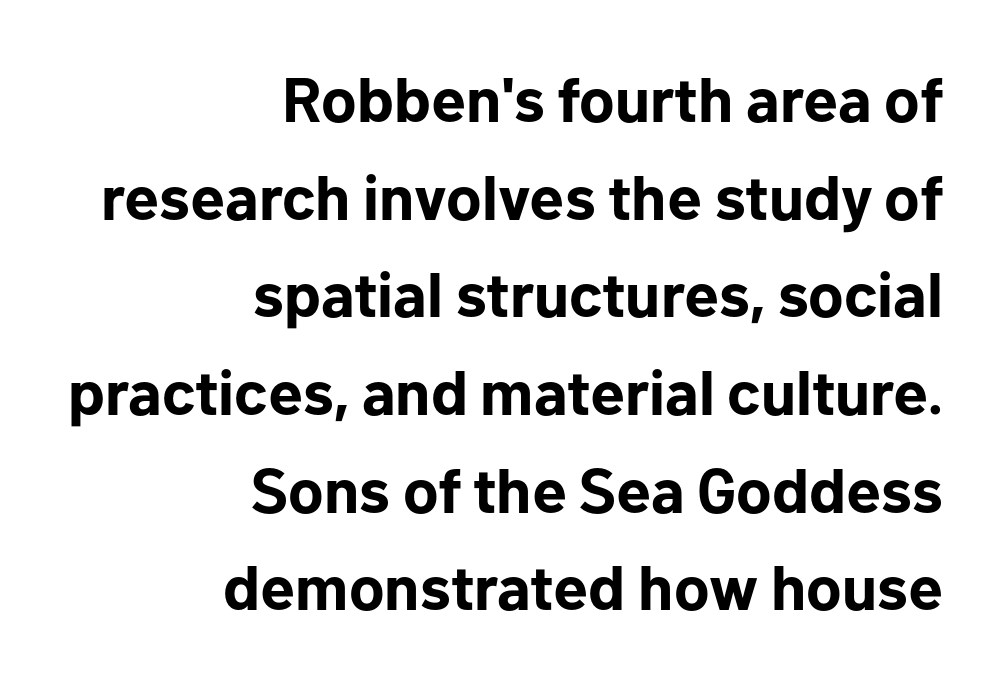
{"serif": "no", "italic": "no", "bold": "yes", "weight": "bold", "width": "normal", "stroke_contrast": "low", "x_height": "medium", "monospaced": "no", "underline": "no", "align": "right", "line_spacing": "normal", "line_spacing_ratio": 1.55, "letter_spacing": "normal", "letter_spacing_em": 0.0, "glyph_px": 63}
